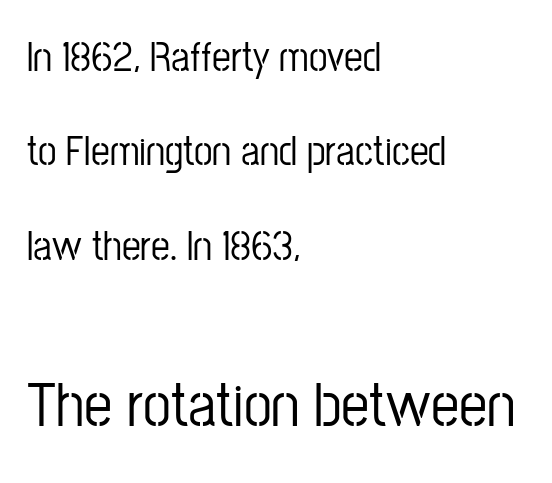
The image shows 63 px condensed sans-serif type, upright; set left-aligned, loose line spacing (2.25x), normal letter spacing, not underlined; the second (bottom) block is 1.5x larger; low stroke contrast and a medium x-height.
